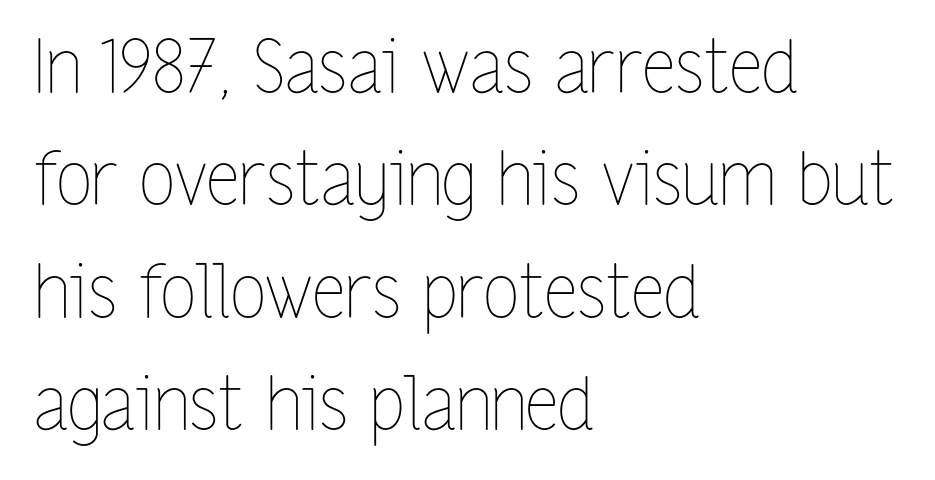
{"italic": "no", "bold": "no", "weight": "thin", "width": "condensed", "stroke_contrast": "low", "x_height": "medium", "monospaced": "no", "underline": "no", "align": "left", "line_spacing": "normal", "line_spacing_ratio": 1.54, "letter_spacing": "normal", "letter_spacing_em": 0.0, "glyph_px": 73}
